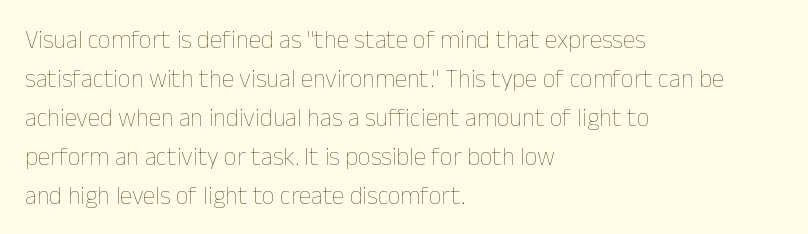
The space between consecutive lines is moderate. In terms of letterspacing, this is plain default setting. This rendering features lettering with no underline. Is the stroke heavy? The answer is a plain regular-or-lighter.
